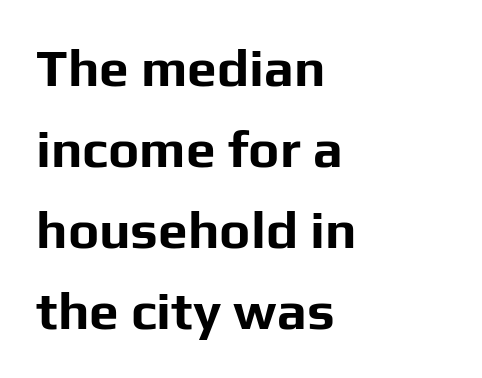
{"serif": "no", "italic": "no", "bold": "yes", "weight": "bold", "width": "normal", "stroke_contrast": "low", "x_height": "medium", "monospaced": "no", "underline": "no", "align": "left", "line_spacing": "normal", "line_spacing_ratio": 1.53, "letter_spacing": "normal", "letter_spacing_em": 0.0, "glyph_px": 53}
